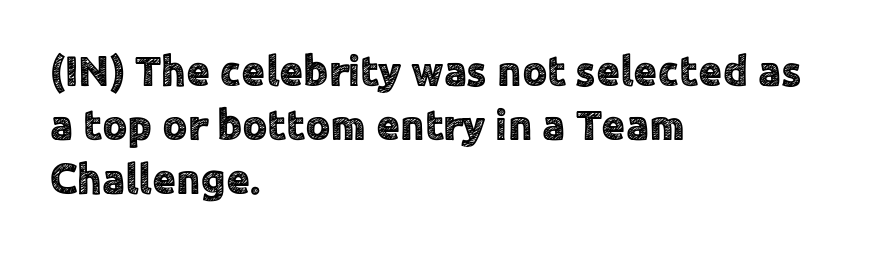
{"serif": "no", "italic": "no", "width": "normal", "x_height": "medium", "monospaced": "no", "underline": "no", "align": "left", "line_spacing": "normal", "line_spacing_ratio": 1.26, "letter_spacing": "normal", "letter_spacing_em": 0.0, "glyph_px": 43}
